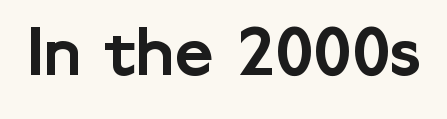
Characters follow at the spacing the type designer built in. Nobody drew a line under any word here. You can tell it's not italic because the verticals are truly vertical. The face used here is proportionally spaced, like ordinary book or web type. The designer went with a sans here, leaving each stem footless.
